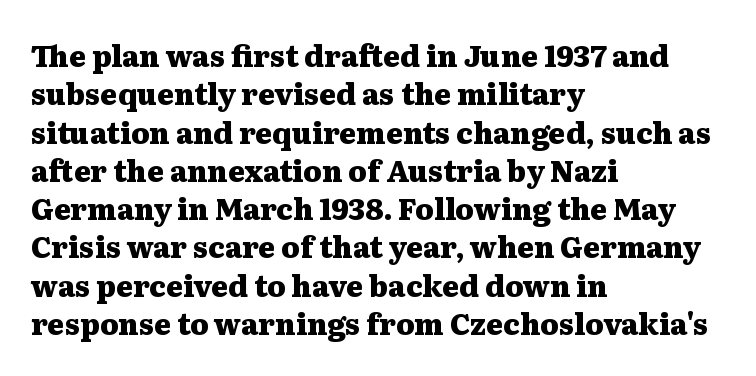
This block has exactly the height ordinary leading produces. The rendering uses natural spacing where letterforms have individual widths. The glyphs in this specimen are seriffed. These lines keep a tight, regular rhythm from letter to letter. Words float on clear page, feet unadorned.
